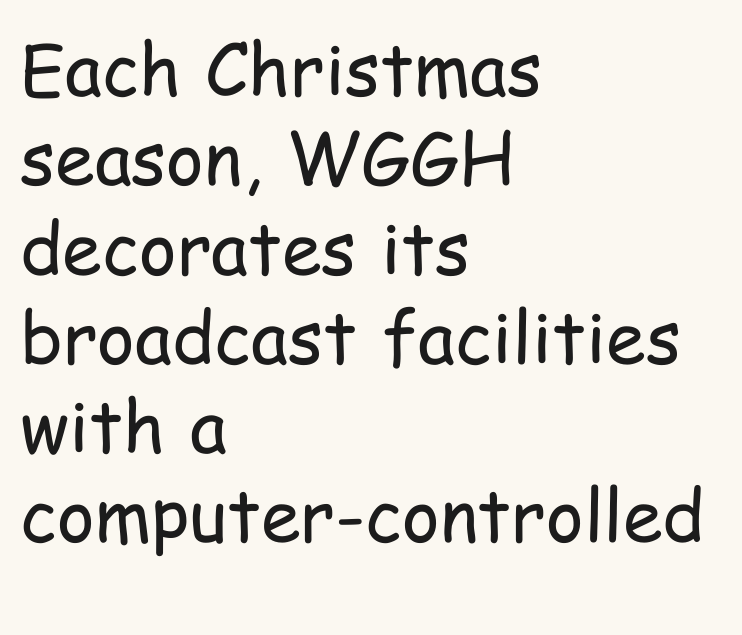
{"serif": "no", "italic": "no", "bold": "no", "weight": "regular", "width": "condensed", "stroke_contrast": "low", "x_height": "medium", "monospaced": "no", "underline": "no", "align": "left", "line_spacing_ratio": 1.24, "letter_spacing": "normal", "letter_spacing_em": 0.0, "glyph_px": 72}
